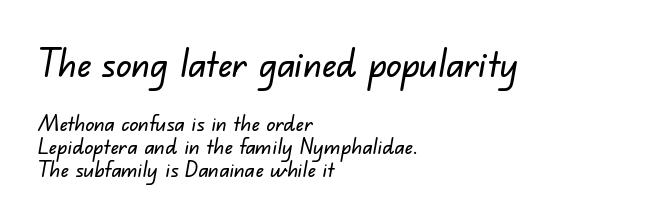
Serifs: no, the terminals of the letterforms are clean. Clear beneath every line of the passage. Reading down the block, your eye returns to a fixed left position each line. Do the characters align in a grid? No, the font is proportional.
